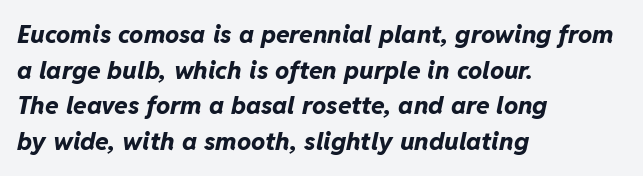
The image shows 25 px bold type, italic (leaning right); set left-aligned, normal line spacing (1.43x), normal letter spacing, not underlined.
